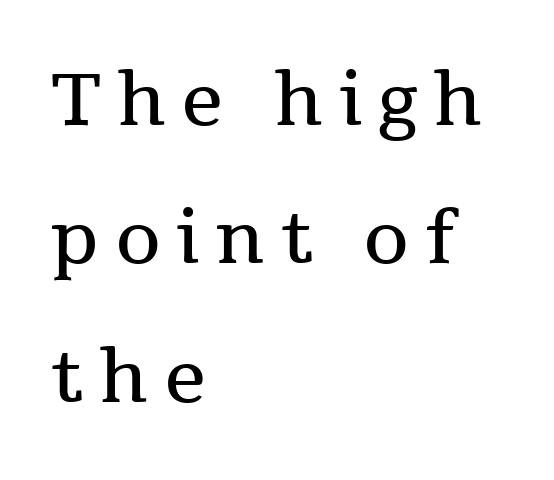
How are the letters spaced? Widely, with obvious added tracking. Quick note: underline off. Unlike a clean sans, this face finishes its strokes with serifs. Nope, not italic — everything's standing straight.
